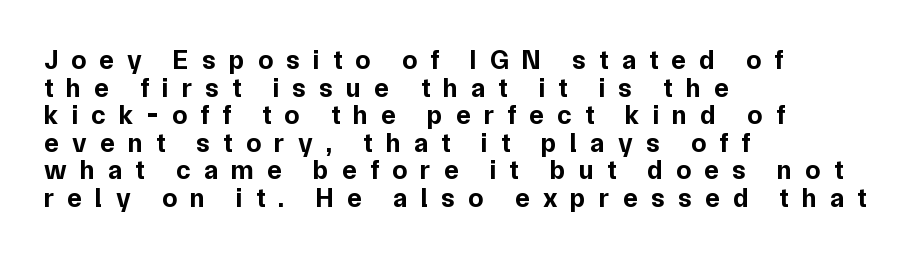
The image shows 27 px bold type, upright; set left-aligned, tight line spacing (1.02x), unusually wide letter spacing (+0.49 em), not underlined.
